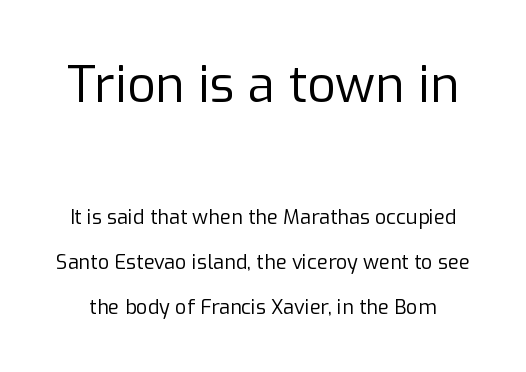
Q: Is the text bold? A: No.
Q: Is the text italic (slanted)? A: No, it is upright.
Q: Is the typeface a serif or a sans-serif typeface? A: Sans-serif.
Q: Is the text underlined? A: No.
Q: Is the spacing between letters normal or unusually wide? A: Normal.
Q: Is the spacing between lines tight, normal or loose? A: Loose.
Q: Which block of text is set in a larger size, the first (top) or the second (bottom)? A: The first (top) one.
Q: Width (condensed, normal, or wide)? A: Normal.
Q: Stroke contrast? A: Low.
Q: x-height? A: Medium.
Q: Monospaced? A: No.
